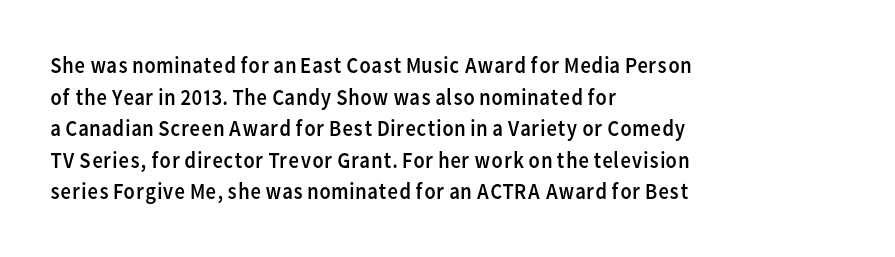
The strokes are not fattened; the text isn't bold. Beneath every word, the page is bare. Every row of glyphs begins at an identical x-position on the left. In terms of posture, this sample is upright.
